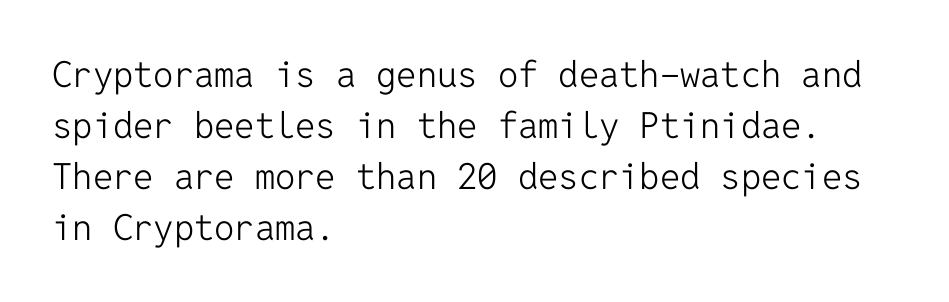
{"serif": "no", "italic": "no", "bold": "no", "weight": "light", "width": "normal", "stroke_contrast": "low", "x_height": "medium", "monospaced": "yes", "underline": "no", "align": "left", "line_spacing": "normal", "line_spacing_ratio": 1.42, "letter_spacing": "normal", "letter_spacing_em": 0.0, "glyph_px": 36}
